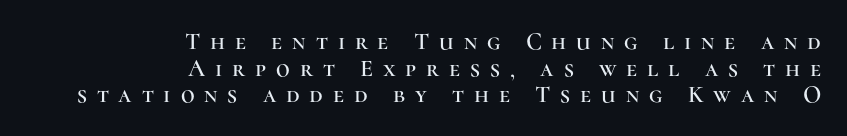
The image shows 24 px text type, upright; set right-aligned, tight line spacing (1.11x), unusually wide letter spacing (+0.41 em), not underlined.
